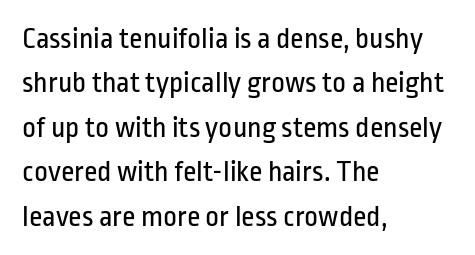
Has an underline been added? It has not. The vertical gap from one line to the next is medium. These lines are rendered in a variable-pitch font. The passage shown is not bold in any degree. The letters sit at their default tracking, neither squeezed nor spread. The rag falls on the right side of this text block.
